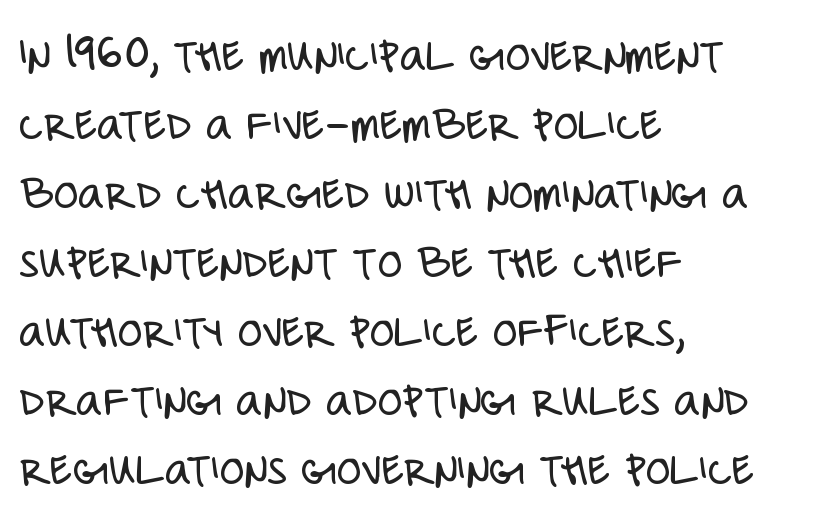
A roman cut, with each character standing at attention. Character widths vary here, with narrow letters taking less room than wide ones. Alignment: flush left. A typesetter would call this leading conventional body-copy spacing.
